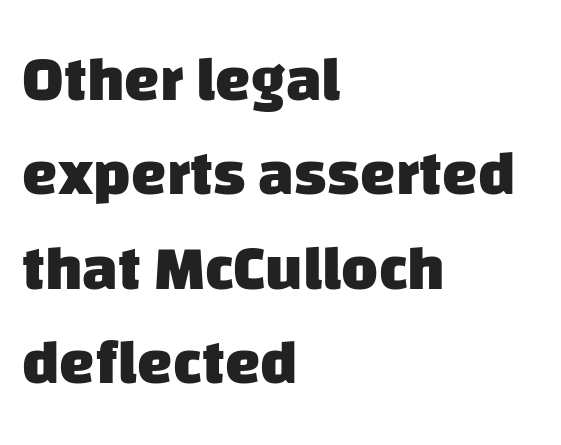
In CSS terms this would be text-align: left. Just letters on the line, the space beneath them empty. This sample has the flowing, uneven cadence of proportional lettering. Stroke thickness is high; the sample reads as a true bold. Line spacing here is normal.
